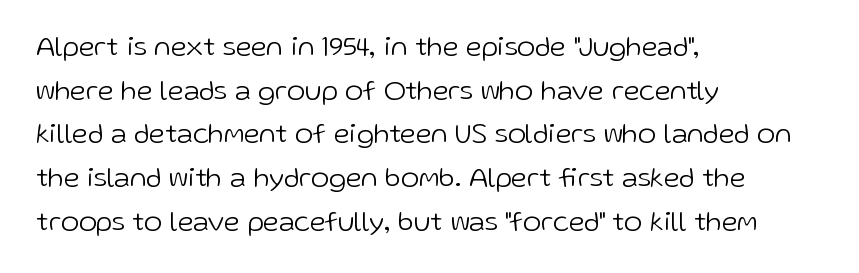
The image shows 28 px light sans-serif type, upright; set left-aligned, normal line spacing (1.56x), normal letter spacing, not underlined; low stroke contrast and a medium x-height.
